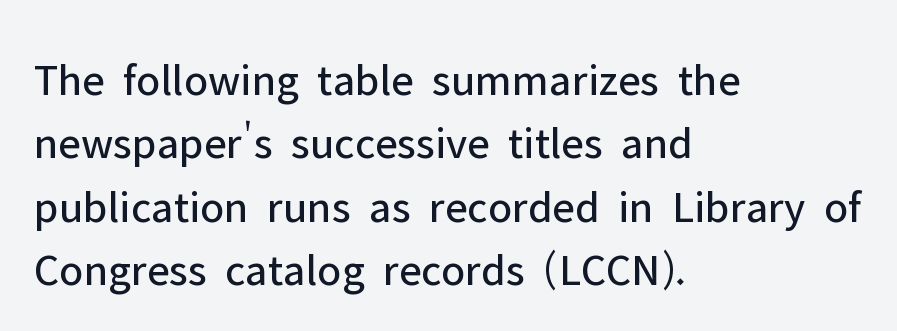
Each letter's strokes conclude bluntly, with no projecting serifs. Weight: regular or lighter. The foot of each line stays bare and open. Spacing verdict: proportional, widths tailored to each character. The lines in this sample share a left origin and differ only in where they stop.
